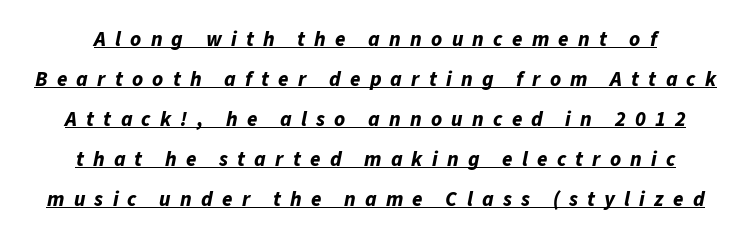
The image shows 21 px bold type, italic (leaning right); set loose line spacing (1.91x), unusually wide letter spacing (+0.44 em), underlined.
